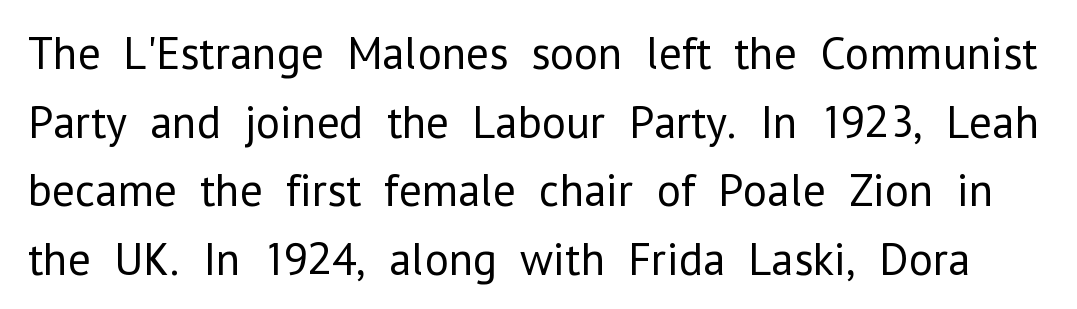
The face used here is proportionally spaced, like ordinary book or web type. When letters stand straight like this, we call the style roman or upright. A normal amount of white space separates one row of letters from the next. How are the letters spaced? Ordinarily, with no added tracking. Underline: absent.
